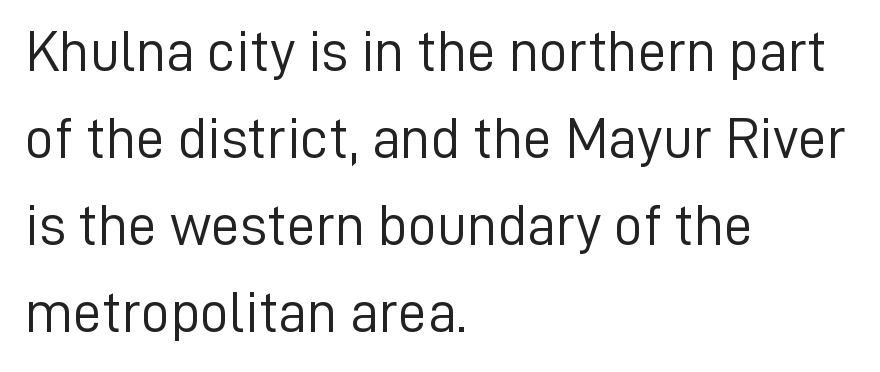
Q: Is the text bold? A: No.
Q: Is the text italic (slanted)? A: No, it is upright.
Q: Is the typeface a serif or a sans-serif typeface? A: Sans-serif.
Q: Is the text underlined? A: No.
Q: How is the paragraph aligned? A: Left-aligned.
Q: Is the spacing between letters normal or unusually wide? A: Normal.
Q: Is the spacing between lines tight, normal or loose? A: Normal.
Q: Width (condensed, normal, or wide)? A: Normal.
Q: Stroke contrast? A: Low.
Q: x-height? A: Medium.
Q: Monospaced? A: No.
